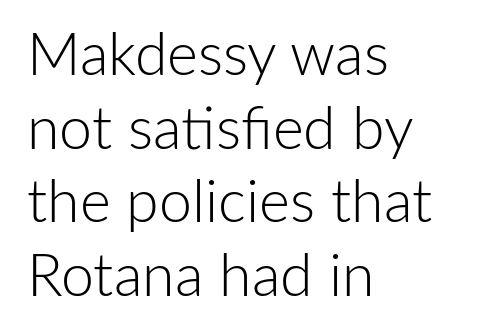
The image shows 59 px light sans-serif type, upright; set left-aligned, normal line spacing (1.25x), normal letter spacing, not underlined; low stroke contrast and a medium x-height.
